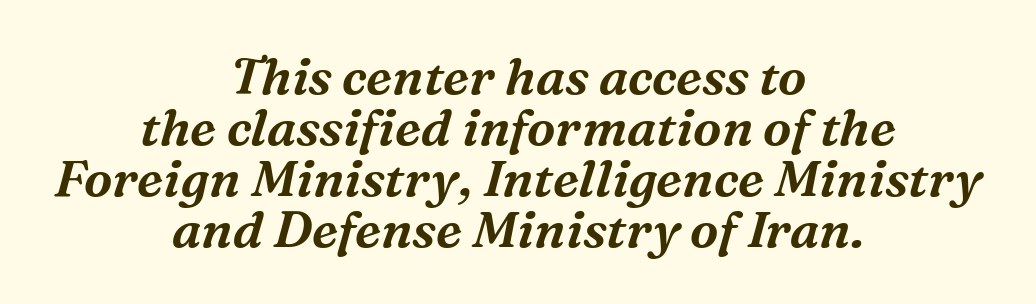
Q: Is the text italic (slanted)? A: Yes, it leans right by about 16 degrees.
Q: Is the typeface a serif or a sans-serif typeface? A: Serif.
Q: Is the text underlined? A: No.
Q: How is the paragraph aligned? A: Centered.
Q: Is the spacing between letters normal or unusually wide? A: Normal.
Q: Is the spacing between lines tight, normal or loose? A: Tight.
Q: Width (condensed, normal, or wide)? A: Normal.
Q: Stroke contrast? A: Medium.
Q: x-height? A: Medium.
Q: Monospaced? A: No.
